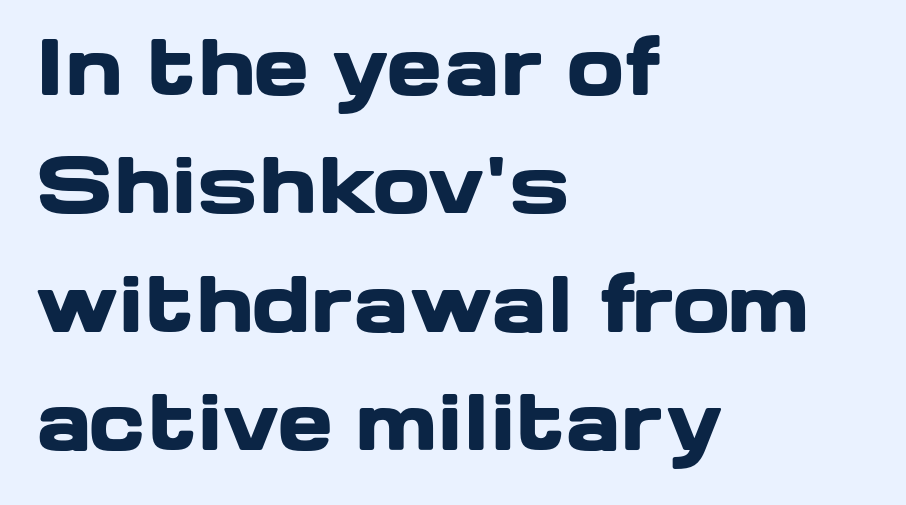
The image shows 75 px heavy, wide sans-serif type, upright; set left-aligned, normal line spacing (1.58x), normal letter spacing, not underlined; low stroke contrast and a medium x-height.
